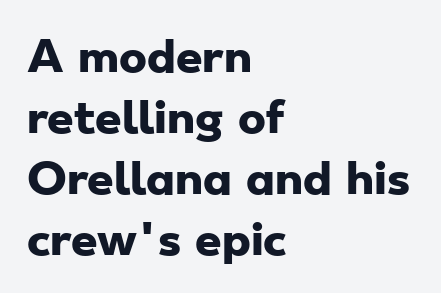
{"serif": "no", "bold": "yes", "weight": "heavy", "width": "wide", "stroke_contrast": "low", "x_height": "small", "monospaced": "no", "underline": "no", "align": "left", "line_spacing": "normal", "line_spacing_ratio": 1.45, "letter_spacing": "normal", "letter_spacing_em": 0.0, "glyph_px": 42}
